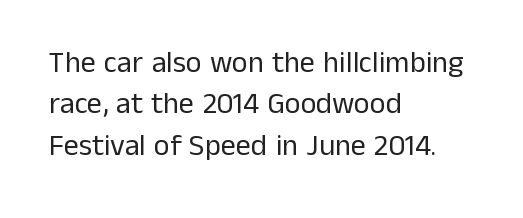
The image shows 30 px regular-weight sans-serif type, upright; set left-aligned, normal line spacing (1.38x), normal letter spacing, not underlined; low stroke contrast and a medium x-height.
